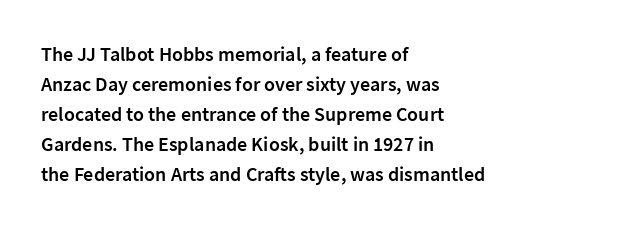
{"italic": "no", "bold": "semi", "underline": "no", "align": "left", "line_spacing": "normal", "line_spacing_ratio": 1.5, "letter_spacing": "normal", "letter_spacing_em": 0.0, "glyph_px": 20}
